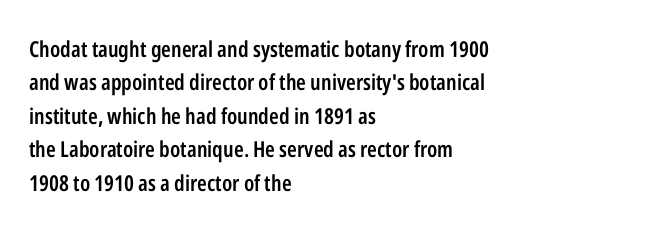
Q: Is the text bold? A: Semi-bold.
Q: Is the text italic (slanted)? A: No, it is upright.
Q: Is the text underlined? A: No.
Q: How is the paragraph aligned? A: Left-aligned.
Q: Is the spacing between letters normal or unusually wide? A: Normal.
Q: Is the spacing between lines tight, normal or loose? A: Normal.
